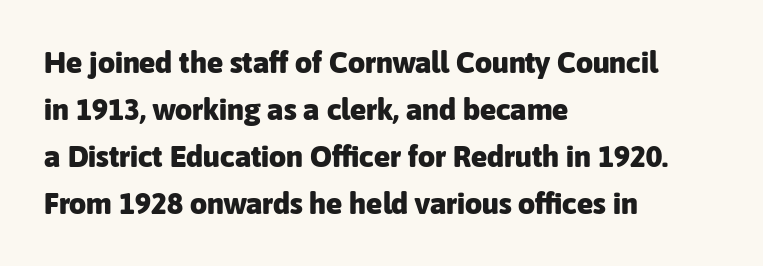
Observe the ordinary spacing: letters are neighbours, not strangers. Compared with typical paragraphs, the rows here are spaced about the same. This is roman type, the default non-slanted kind. Do the characters align in a grid? No, the font is proportional.
